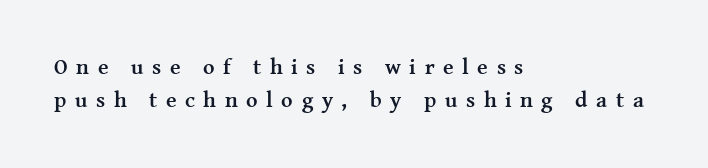
Q: Is the text bold? A: Yes.
Q: Is the text italic (slanted)? A: No, it is upright.
Q: Is the text underlined? A: No.
Q: How is the paragraph aligned? A: Left-aligned.
Q: Is the spacing between letters normal or unusually wide? A: Unusually wide.
Q: Is the spacing between lines tight, normal or loose? A: Normal.
